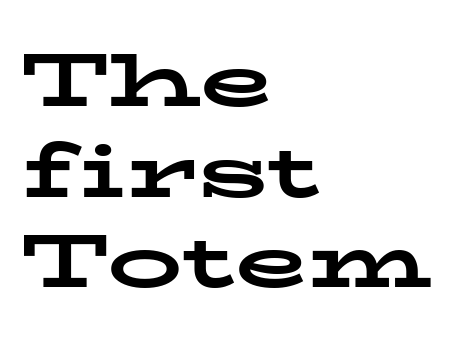
Q: Is the text bold? A: Yes.
Q: Is the text italic (slanted)? A: No, it is upright.
Q: Is the typeface a serif or a sans-serif typeface? A: Serif.
Q: Is the text underlined? A: No.
Q: How is the paragraph aligned? A: Left-aligned.
Q: Is the spacing between letters normal or unusually wide? A: Normal.
Q: Width (condensed, normal, or wide)? A: Wide.
Q: Stroke contrast? A: Low.
Q: x-height? A: Medium.
Q: Monospaced? A: No.
